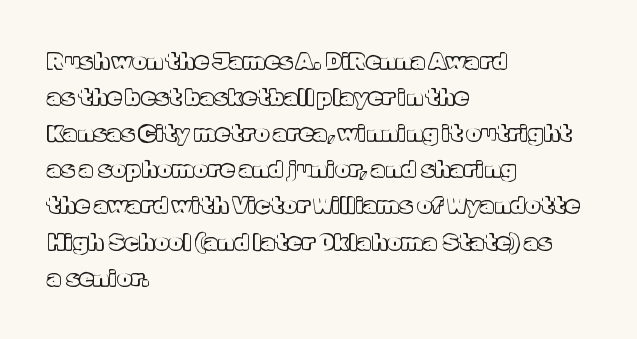
{"italic": "no", "underline": "no", "align": "left", "line_spacing": "normal", "line_spacing_ratio": 1.57, "letter_spacing": "normal", "letter_spacing_em": 0.0, "glyph_px": 23}
